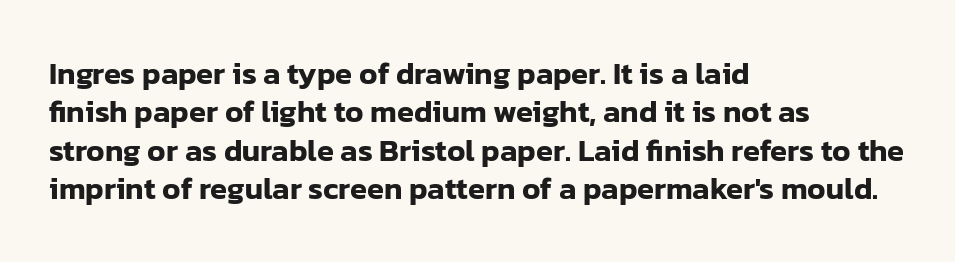
Each letter keeps its own natural width here, so spacing adapts to shape. The setting favours the left margin, as ordinary paragraphs usually do. The type is set solid horizontally, with unmodified tracking. Does the type have serifs? No, each stem ends abruptly.
